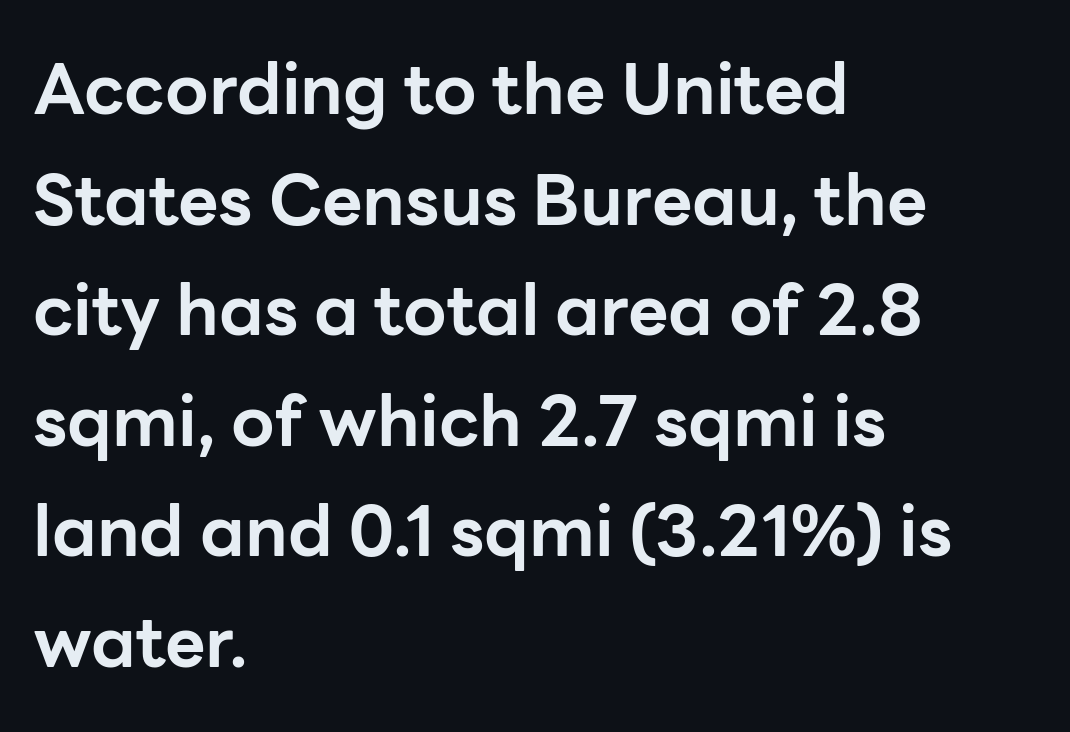
{"serif": "no", "italic": "no", "bold": "yes", "weight": "bold", "width": "normal", "stroke_contrast": "low", "x_height": "medium", "monospaced": "no", "underline": "no", "align": "left", "line_spacing": "normal", "line_spacing_ratio": 1.58, "letter_spacing": "normal", "letter_spacing_em": 0.0, "glyph_px": 70}
